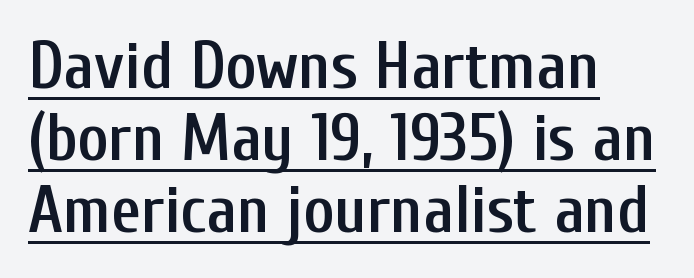
{"serif": "no", "italic": "no", "bold": "semi", "weight": "semibold", "width": "condensed", "stroke_contrast": "low", "x_height": "medium", "monospaced": "no", "underline": "yes", "align": "left", "line_spacing": "tight", "line_spacing_ratio": 1.09, "letter_spacing": "normal", "letter_spacing_em": 0.0, "glyph_px": 66}
